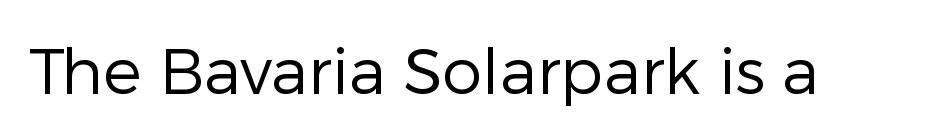
{"serif": "no", "italic": "no", "bold": "no", "weight": "regular", "width": "normal", "stroke_contrast": "low", "x_height": "medium", "monospaced": "no", "underline": "no", "letter_spacing": "normal", "letter_spacing_em": 0.0, "glyph_px": 64}
